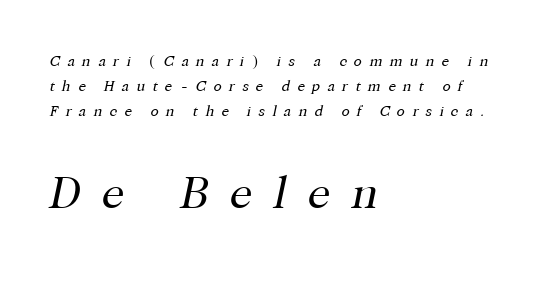
The image shows 45 px regular-weight serif type, italic (leaning right); set left-aligned, normal line spacing (1.67x), unusually wide letter spacing (+0.48 em), not underlined; the second (bottom) block is 3.0x larger; high stroke contrast and a medium x-height.
